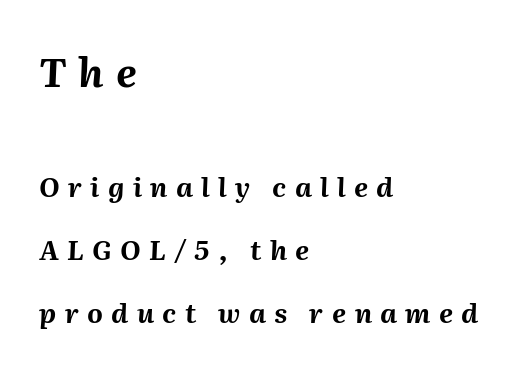
Q: Is the text bold? A: Yes.
Q: Is the text italic (slanted)? A: Yes, it leans right by about 2 degrees.
Q: Is the text underlined? A: No.
Q: How is the paragraph aligned? A: Left-aligned.
Q: Is the spacing between letters normal or unusually wide? A: Unusually wide.
Q: Is the spacing between lines tight, normal or loose? A: Loose.
Q: Which block of text is set in a larger size, the first (top) or the second (bottom)? A: The first (top) one.
Q: Width (condensed, normal, or wide)? A: Normal.
Q: Stroke contrast? A: Medium.
Q: x-height? A: Medium.
Q: Monospaced? A: No.
